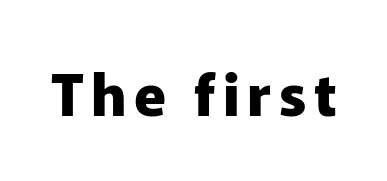
Q: Is the text bold? A: Yes.
Q: Is the text italic (slanted)? A: No, it is upright.
Q: Is the typeface a serif or a sans-serif typeface? A: Sans-serif.
Q: Is the text underlined? A: No.
Q: Width (condensed, normal, or wide)? A: Normal.
Q: Stroke contrast? A: Low.
Q: x-height? A: Medium.
Q: Monospaced? A: No.
